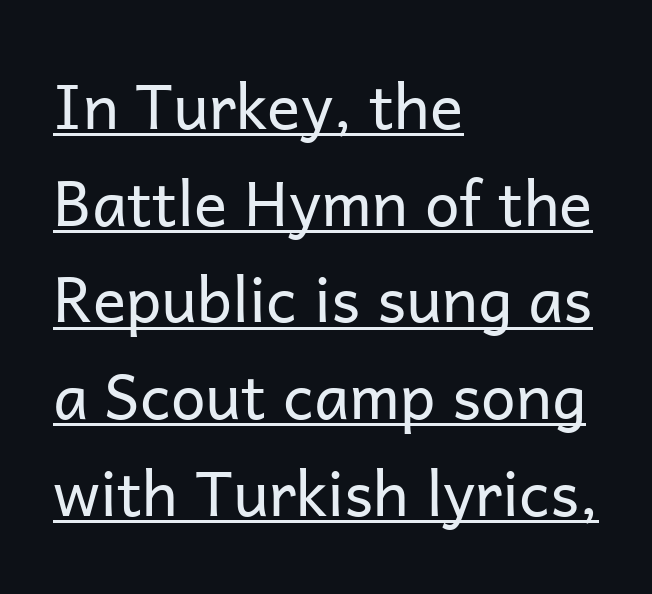
The image shows 62 px regular-weight sans-serif type, upright; set left-aligned, normal line spacing (1.56x), normal letter spacing, underlined; low stroke contrast and a medium x-height.
